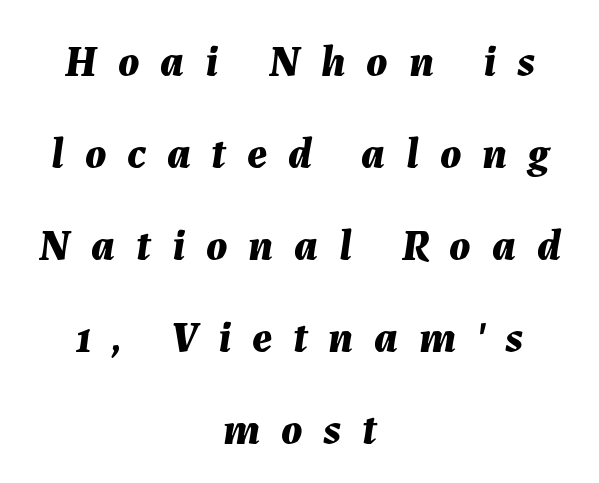
The image shows 44 px bold type, italic (leaning right); set centered, loose line spacing (2.09x), unusually wide letter spacing (+0.47 em), not underlined; medium stroke contrast and a medium x-height.
